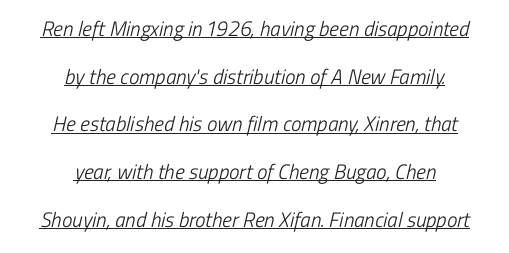
{"bold": "no", "underline": "yes", "align": "center", "line_spacing": "loose", "line_spacing_ratio": 2.27, "letter_spacing": "normal", "letter_spacing_em": 0.0, "glyph_px": 21}
